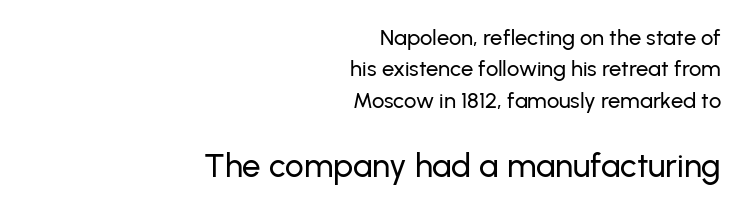
Q: Is the text italic (slanted)? A: No, it is upright.
Q: Is the typeface a serif or a sans-serif typeface? A: Sans-serif.
Q: Is the text underlined? A: No.
Q: How is the paragraph aligned? A: Right-aligned.
Q: Is the spacing between letters normal or unusually wide? A: Normal.
Q: Is the spacing between lines tight, normal or loose? A: Normal.
Q: Which block of text is set in a larger size, the first (top) or the second (bottom)? A: The second (bottom) one.
Q: Width (condensed, normal, or wide)? A: Normal.
Q: Stroke contrast? A: Low.
Q: x-height? A: Medium.
Q: Monospaced? A: No.
